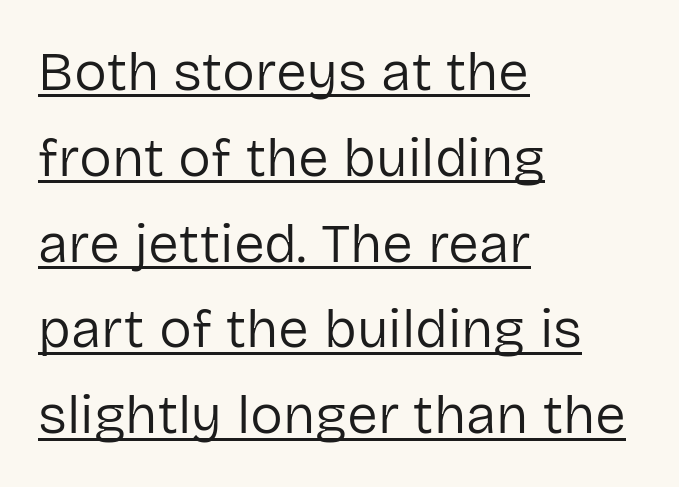
Do the characters align in a grid? No, the font is proportional. All the whitespace from short lines collects on the right. A normal amount of white space separates one row of letters from the next. This is sans-serif lettering, the kind often seen on screens and signage.
